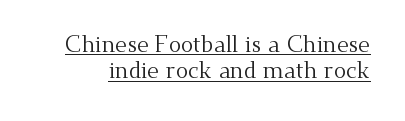
The image shows 23 px text type, upright; set tight line spacing (1.15x), normal letter spacing, underlined.
